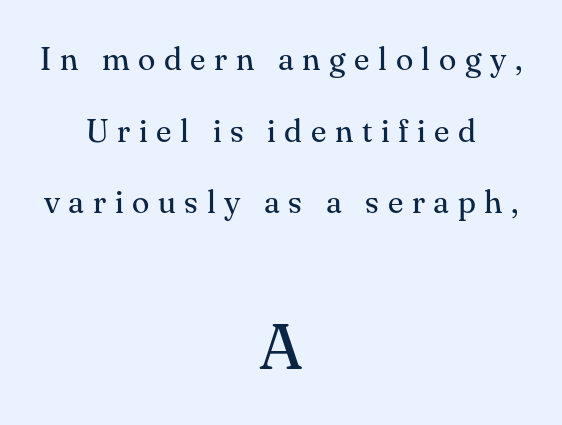
Is this a sans? No — the strokes have serifs. Every stem runs plumb, perpendicular to the baseline. Scale increases going downward across the two blocks. Honestly, the letter spacing is so wide it's the main thing you notice. These lines are centered, leaving both edges ragged.
